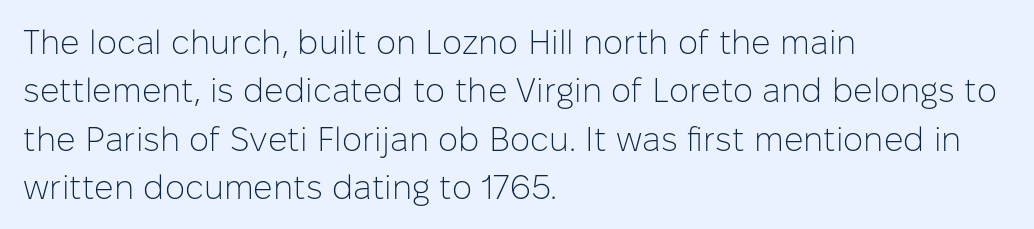
Q: Is the text bold? A: No.
Q: Is the text italic (slanted)? A: No, it is upright.
Q: Is the typeface a serif or a sans-serif typeface? A: Sans-serif.
Q: Is the text underlined? A: No.
Q: How is the paragraph aligned? A: Left-aligned.
Q: Is the spacing between letters normal or unusually wide? A: Normal.
Q: Is the spacing between lines tight, normal or loose? A: Normal.
Q: Width (condensed, normal, or wide)? A: Normal.
Q: Stroke contrast? A: Low.
Q: x-height? A: Medium.
Q: Monospaced? A: No.
